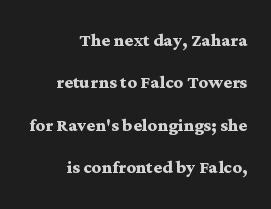
Q: Is the text bold? A: Yes.
Q: Is the text italic (slanted)? A: No, it is upright.
Q: Is the text underlined? A: No.
Q: How is the paragraph aligned? A: Right-aligned.
Q: Is the spacing between letters normal or unusually wide? A: Normal.
